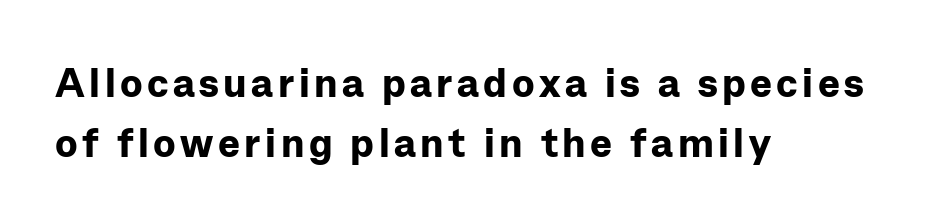
The image shows 41 px bold sans-serif type, upright; set left-aligned, normal line spacing (1.47x), not underlined; low stroke contrast and a medium x-height.
